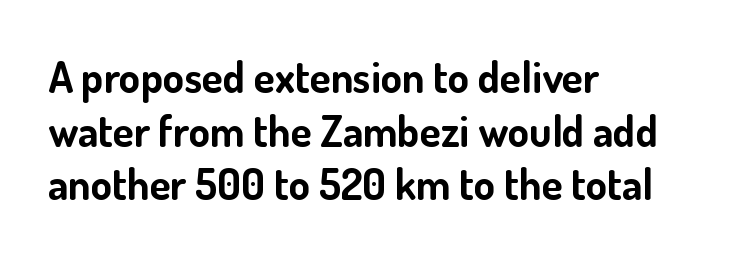
The line-height multiplier appears to be the usual default. Stroke thickness is high; the sample reads as a true bold. If you drew a ruler down the left edge, every line would touch it. These lines were composed using upright roman letters. Honestly, the letter spacing is just normal — you wouldn't notice it. Only glyphs here, with clear space below each row.
